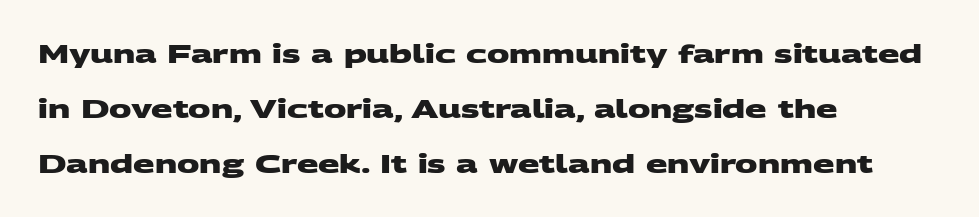
There is no visible air inserted between adjacent glyphs. Quick note: interline space is abundant. A classic flush-left, rag-right setting is used for this passage. Lines of text with bare space underneath. Thick stems and heavy bowls — unmistakably bold.
